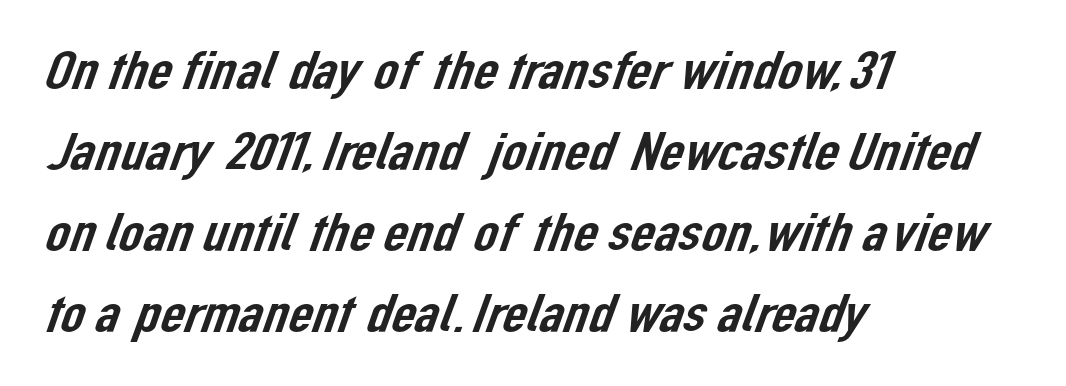
The image shows 54 px sans-serif type; set left-aligned, normal line spacing (1.5x), normal letter spacing, not underlined; low stroke contrast and a medium x-height.
